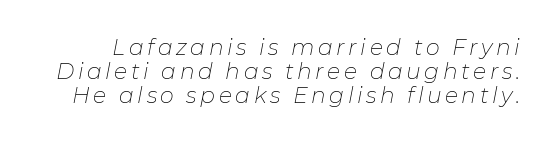
{"italic": "yes", "lean": "right", "slant_degrees": 11, "bold": "no", "underline": "no", "line_spacing": "tight", "line_spacing_ratio": 1.1, "glyph_px": 22}
